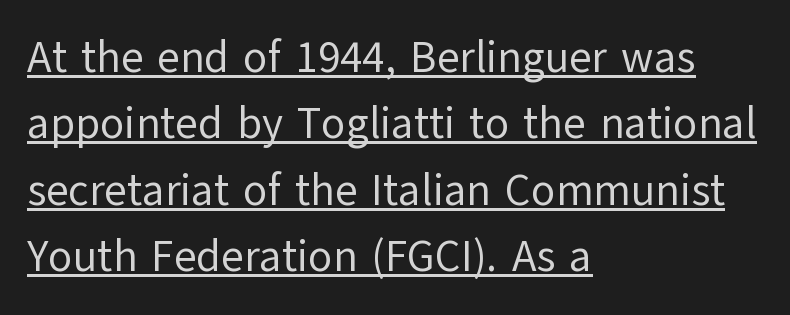
The image shows 44 px regular-weight sans-serif type, upright; set left-aligned, normal line spacing (1.51x), normal letter spacing, underlined; low stroke contrast and a medium x-height.
